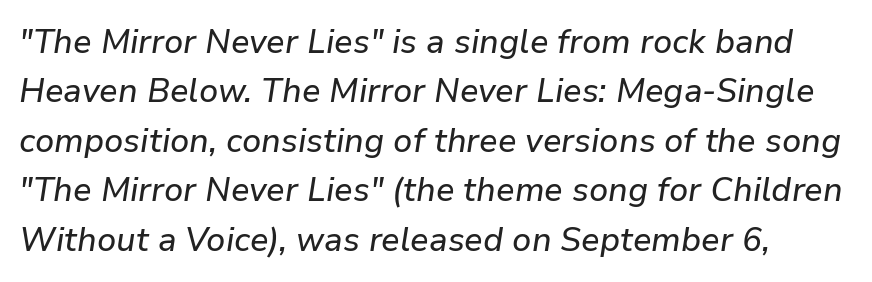
Q: Is the text italic (slanted)? A: Yes, it leans right by about 9 degrees.
Q: Is the text underlined? A: No.
Q: Is the spacing between letters normal or unusually wide? A: Normal.
Q: Is the spacing between lines tight, normal or loose? A: Normal.
Q: Width (condensed, normal, or wide)? A: Normal.
Q: Stroke contrast? A: Low.
Q: x-height? A: Medium.
Q: Monospaced? A: No.
